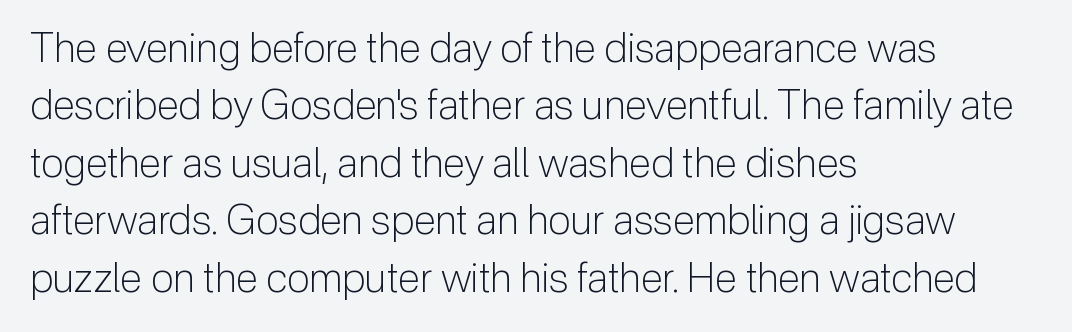
The letterforms sit at book weight or below. Inter-character spacing is left at the font's built-in metrics. This is the regular roman posture of the typeface. This is sans-serif lettering, the kind often seen on screens and signage. Descenders are the only things crossing below the line.
